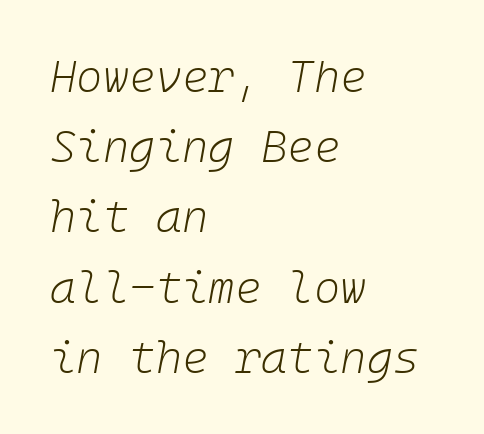
Letters have the restrained weight of plain body copy at most. Decoration check: the copy has no underline. Layout note: lines flush left. Horizontal bands of white between lines are of average thickness. The whole block is typeset with a tilt.
